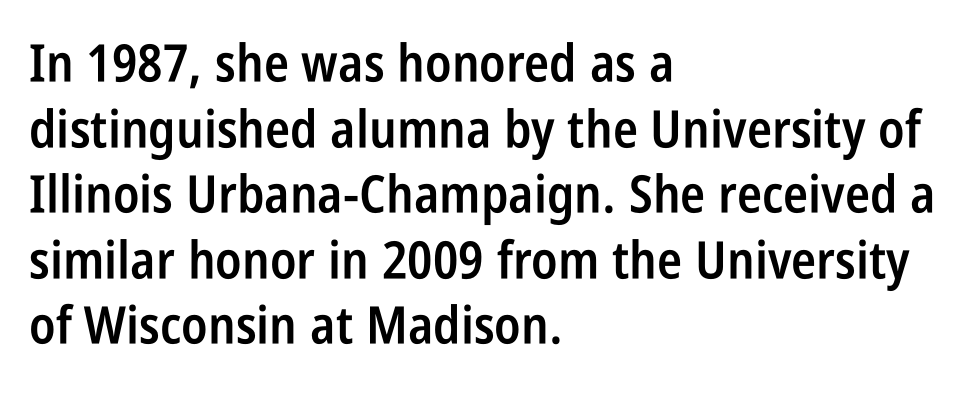
Q: Is the text bold? A: Semi-bold.
Q: Is the text italic (slanted)? A: No, it is upright.
Q: Is the typeface a serif or a sans-serif typeface? A: Sans-serif.
Q: Is the text underlined? A: No.
Q: How is the paragraph aligned? A: Left-aligned.
Q: Is the spacing between letters normal or unusually wide? A: Normal.
Q: Is the spacing between lines tight, normal or loose? A: Normal.
Q: Width (condensed, normal, or wide)? A: Condensed.
Q: Stroke contrast? A: Low.
Q: x-height? A: Large.
Q: Monospaced? A: No.
